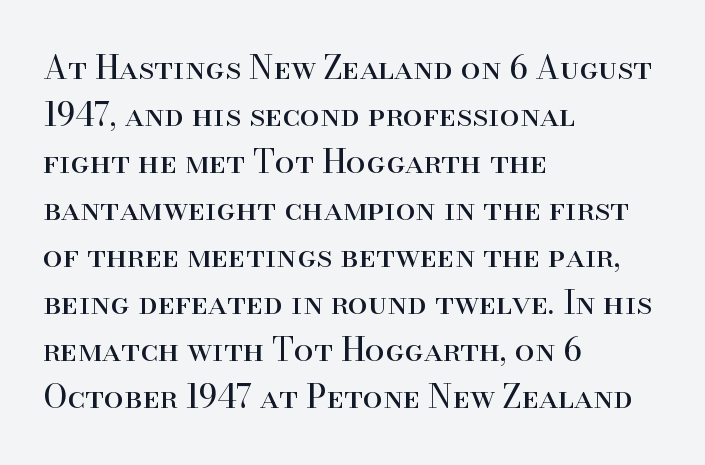
{"serif": "yes", "italic": "no", "bold": "no", "weight": "regular", "width": "normal", "stroke_contrast": "high", "x_height": "small", "monospaced": "no", "underline": "no", "align": "left", "line_spacing": "normal", "line_spacing_ratio": 1.47, "letter_spacing": "normal", "letter_spacing_em": 0.0, "glyph_px": 32}
